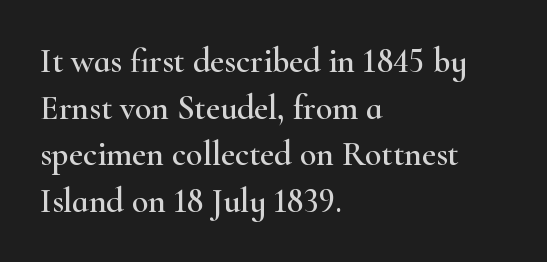
The image shows 34 px wide serif type, upright; set left-aligned, normal line spacing (1.37x), normal letter spacing, not underlined; high stroke contrast and a small x-height.
